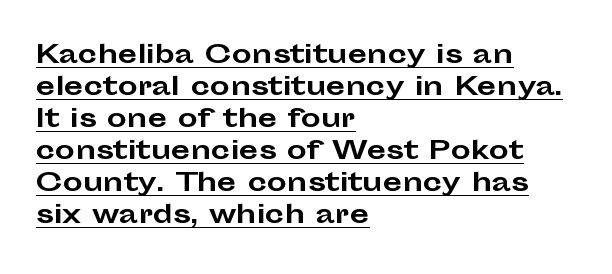
In CSS terms this would be text-align: left. Whoever set this chose a conventional vertical rhythm. The letters stand upright; this is a roman face. The tracking reads as untouched default to a designer's eye. The lettering is marked with a stroke running underneath it. The typesetting leans heavy: a genuine bold.
